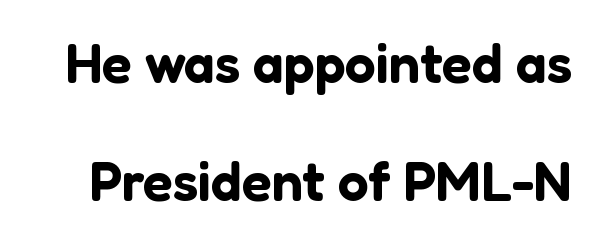
The specimen reads as upright at a glance. To sum up the face: it is a sans, with no serifs. Vertically, the passage feels expansive, rows floating well apart. The horizontal fit of the characters is conventional and even. Varying glyph widths throughout — classic text-font behaviour.
